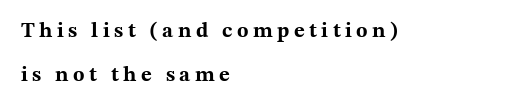
{"italic": "no", "bold": "yes", "underline": "no", "align": "left", "line_spacing": "loose", "line_spacing_ratio": 2.11, "letter_spacing": "wide", "letter_spacing_em": 0.21, "glyph_px": 21}
